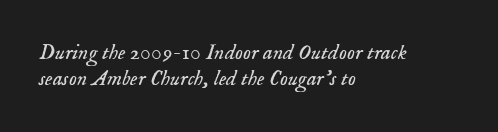
{"italic": "yes", "lean": "right", "slant_degrees": 18, "bold": "no", "underline": "no", "align": "left", "line_spacing_ratio": 1.18, "letter_spacing": "normal", "letter_spacing_em": 0.0, "glyph_px": 22}
